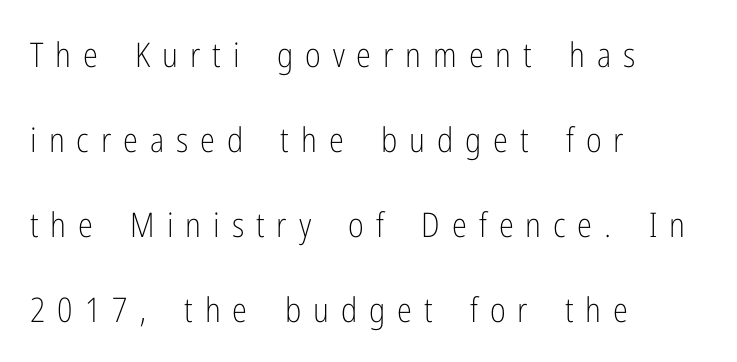
{"serif": "no", "italic": "no", "bold": "no", "weight": "light", "width": "condensed", "stroke_contrast": "low", "x_height": "medium", "monospaced": "no", "underline": "no", "align": "left", "line_spacing": "loose", "line_spacing_ratio": 2.5, "letter_spacing": "wide", "letter_spacing_em": 0.35, "glyph_px": 34}
